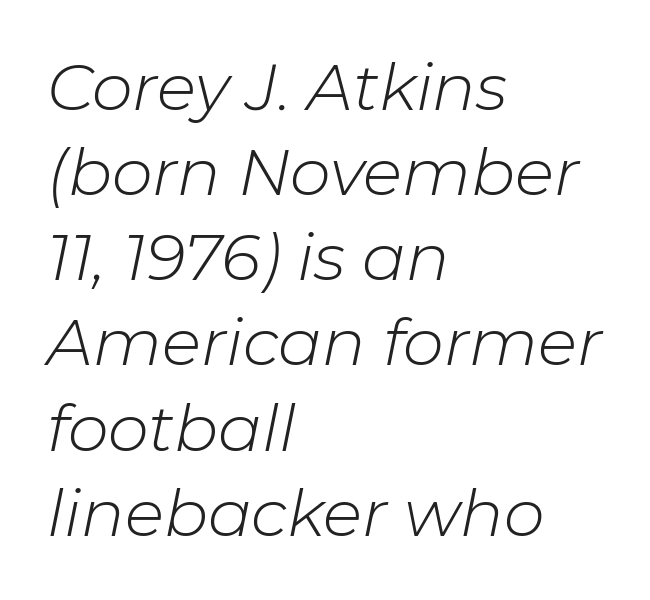
Q: Is the text bold? A: No.
Q: Is the text italic (slanted)? A: Yes, it leans right by about 11 degrees.
Q: Is the text underlined? A: No.
Q: How is the paragraph aligned? A: Left-aligned.
Q: Is the spacing between letters normal or unusually wide? A: Normal.
Q: Is the spacing between lines tight, normal or loose? A: Normal.
Q: Width (condensed, normal, or wide)? A: Normal.
Q: Stroke contrast? A: Low.
Q: x-height? A: Medium.
Q: Monospaced? A: No.
